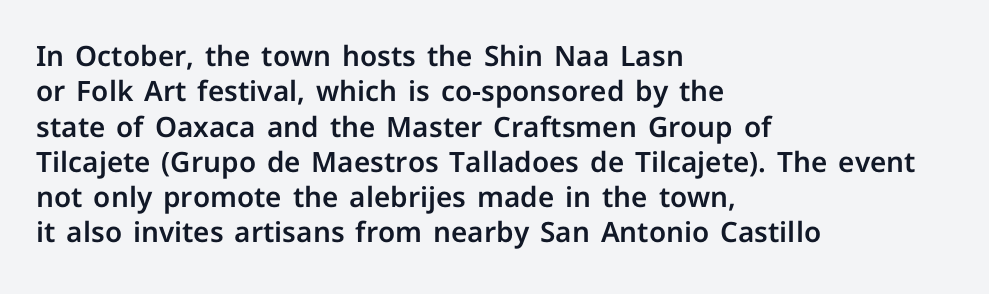
Q: Is the text italic (slanted)? A: No, it is upright.
Q: Is the typeface a serif or a sans-serif typeface? A: Sans-serif.
Q: Is the text underlined? A: No.
Q: How is the paragraph aligned? A: Left-aligned.
Q: Is the spacing between letters normal or unusually wide? A: Normal.
Q: Is the spacing between lines tight, normal or loose? A: Normal.
Q: Width (condensed, normal, or wide)? A: Normal.
Q: Stroke contrast? A: Low.
Q: x-height? A: Medium.
Q: Monospaced? A: No.
